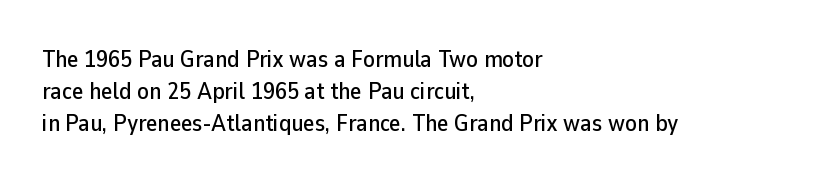
The image shows 24 px text type, upright; set left-aligned, normal line spacing (1.34x), normal letter spacing, not underlined.
